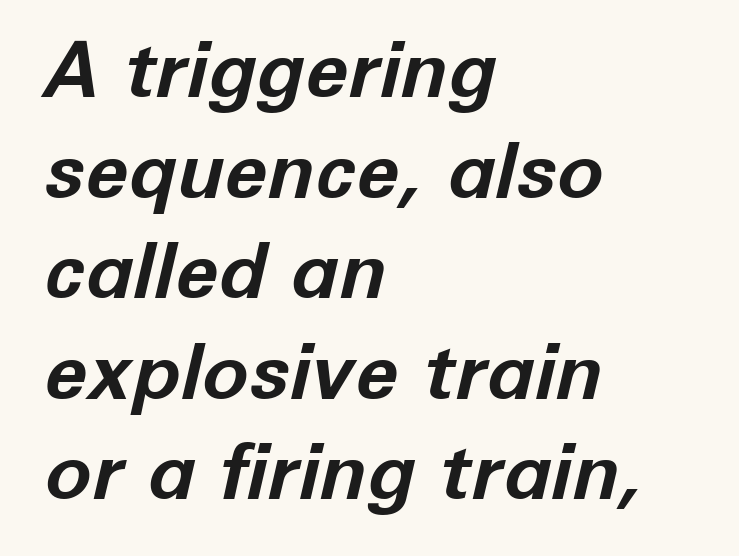
A bare baseline throughout the passage. Do the characters align in a grid? No, the font is proportional. The face used here has a pronounced slope to its letters. Plenty of ink on the page — the face is bold. Standard letterfit; no display-style spreading of the glyphs.
